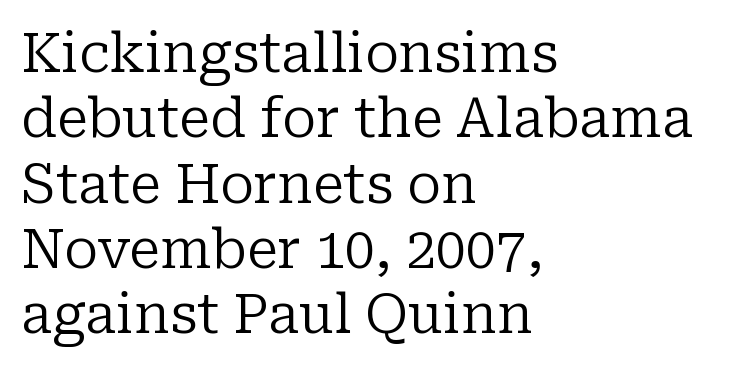
{"serif": "yes", "italic": "no", "bold": "no", "weight": "regular", "width": "normal", "stroke_contrast": "low", "x_height": "medium", "monospaced": "no", "underline": "no", "align": "left", "line_spacing_ratio": 1.21, "letter_spacing": "normal", "letter_spacing_em": 0.0, "glyph_px": 54}
